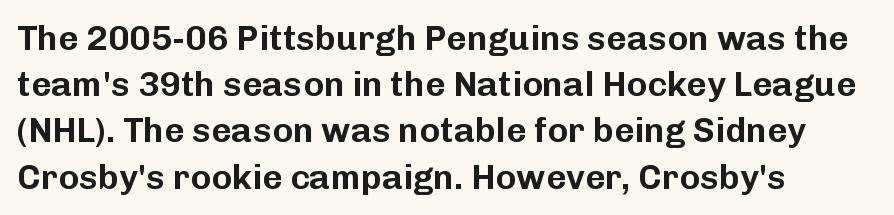
No extra tracking has been applied to these lines. Each letter's strokes conclude bluntly, with no projecting serifs. Any mark beneath the type? The region is blank. Looks like regular typesetting: each glyph gets only the width it needs. Short and long lines alike share a common starting point at left. In terms of posture, this sample is upright.
